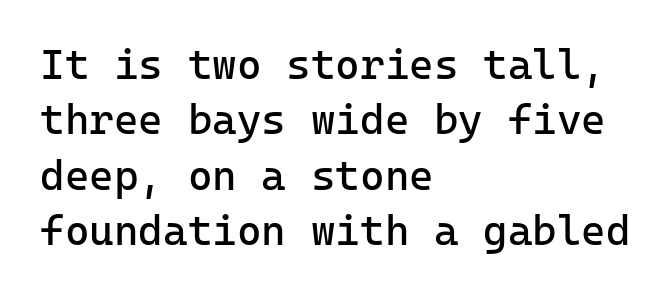
{"serif": "no", "italic": "no", "bold": "no", "weight": "regular", "width": "normal", "stroke_contrast": "low", "x_height": "medium", "underline": "no", "align": "left", "line_spacing": "normal", "line_spacing_ratio": 1.32, "letter_spacing": "normal", "letter_spacing_em": 0.0, "glyph_px": 42}
